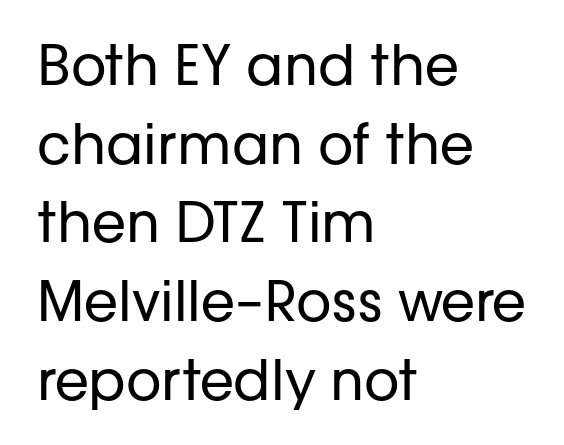
The image shows 55 px regular-weight sans-serif type, upright; set left-aligned, normal line spacing (1.43x), normal letter spacing, not underlined; low stroke contrast and a medium x-height.
